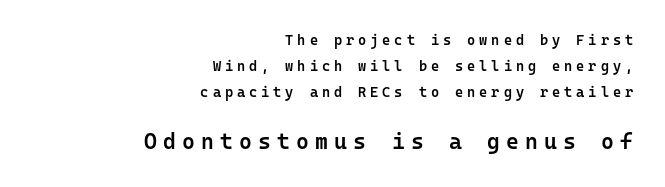
Every stem runs plumb, perpendicular to the baseline. Substantial extra tracking has been applied to these lines. Students, this is semibold: more ink than regular, less than bold. If you drew a ruler down the right edge, every line would touch it. Typesetter's note — lower block bumped up in size, upper block left smaller.
